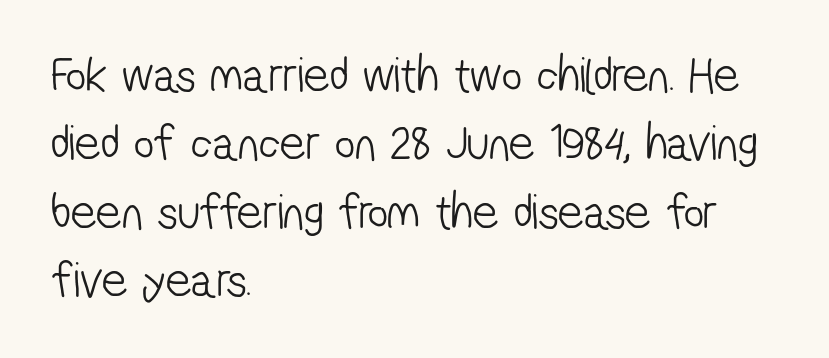
{"serif": "no", "bold": "no", "weight": "light", "width": "condensed", "stroke_contrast": "low", "x_height": "medium", "monospaced": "no", "underline": "no", "align": "left", "line_spacing": "normal", "line_spacing_ratio": 1.37, "letter_spacing": "normal", "letter_spacing_em": 0.0, "glyph_px": 50}
